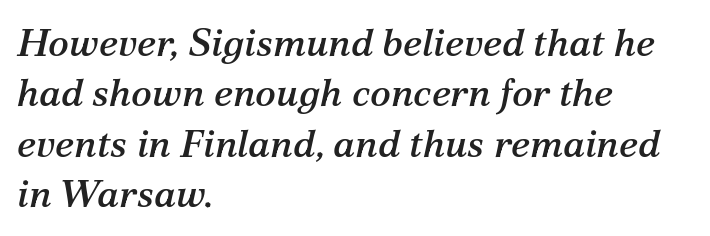
{"serif": "yes", "italic": "yes", "lean": "right", "slant_degrees": 12, "width": "normal", "stroke_contrast": "medium", "x_height": "medium", "monospaced": "no", "underline": "no", "align": "left", "line_spacing": "normal", "line_spacing_ratio": 1.29, "letter_spacing": "normal", "letter_spacing_em": 0.0, "glyph_px": 39}
